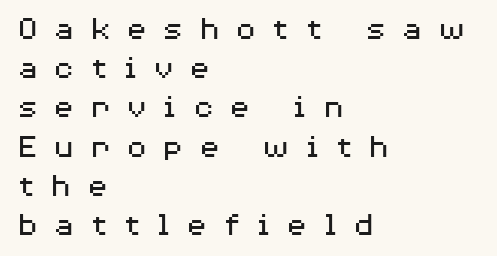
Q: Is the text bold? A: No.
Q: Is the text italic (slanted)? A: No, it is upright.
Q: Is the typeface a serif or a sans-serif typeface? A: Sans-serif.
Q: Is the text underlined? A: No.
Q: How is the paragraph aligned? A: Left-aligned.
Q: Is the spacing between letters normal or unusually wide? A: Unusually wide.
Q: Is the spacing between lines tight, normal or loose? A: Tight.
Q: Width (condensed, normal, or wide)? A: Wide.
Q: Stroke contrast? A: Medium.
Q: x-height? A: Medium.
Q: Monospaced? A: No.
